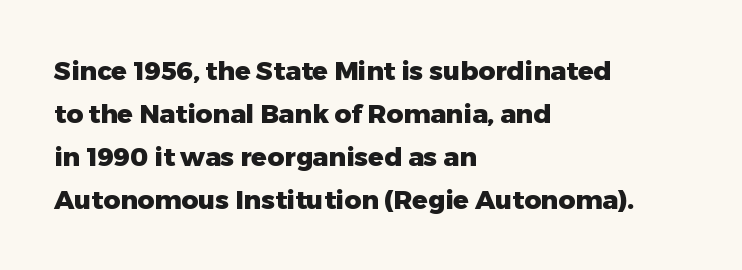
Summary of vertical rhythm: regular, with standard interline spacing. The face used here has the dense, thick strokes of a bold. Underlining? Definitely not there. Notice how the stems are strictly vertical — no italics here.
